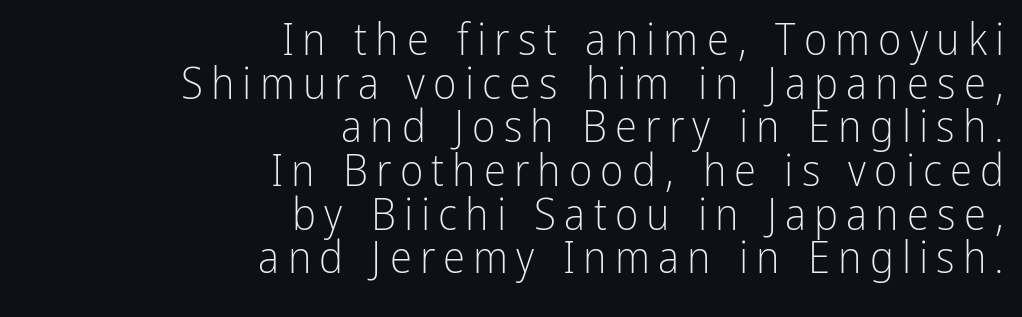
Examine the stroke ends and you'll find no serifs. The typesetter chose a ragged-left arrangement here. The specimen reads as upright at a glance. A clean baseline with only descenders dipping below it.
